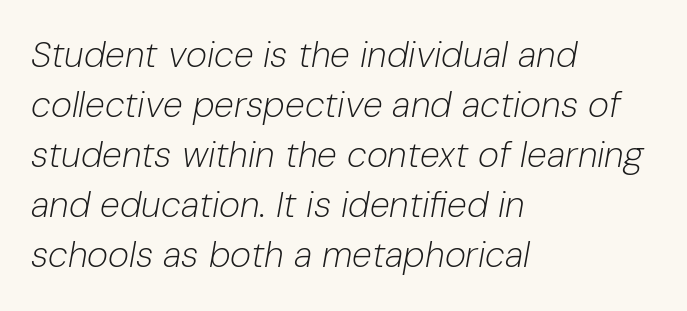
In terms of leading, this rendering sits right in the middle. Horizontal alignment here is leftward, the default for most running prose. The space directly below the letters is spotless. The typography opts for an oblique posture over an upright one. The typesetting does not lean heavy: it is not bold.
